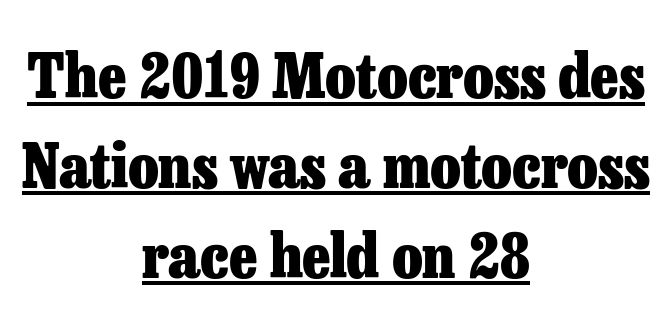
The image shows 62 px heavy serif type, upright; set centered, normal line spacing (1.45x), normal letter spacing, underlined; low stroke contrast and a medium x-height.
